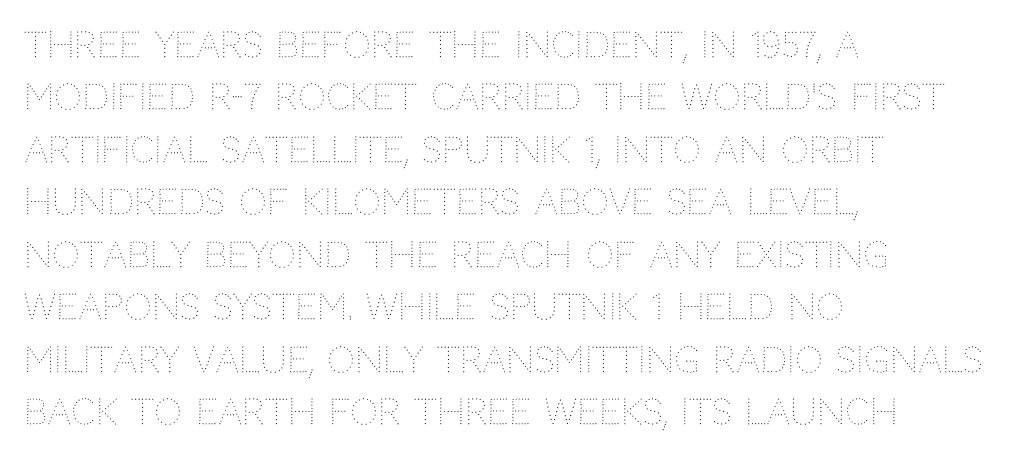
The image shows 35 px thin type, upright; set left-aligned, normal line spacing (1.5x), normal letter spacing, not underlined; medium stroke contrast and a large x-height.
